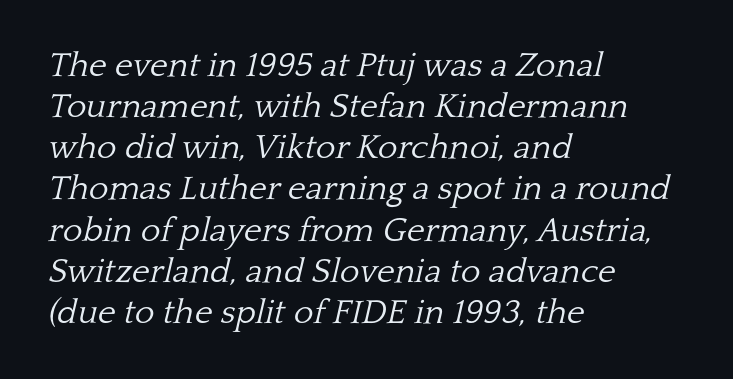
The image shows 34 px light serif type, italic (leaning right); set left-aligned, line spacing 1.21x, normal letter spacing, not underlined; low stroke contrast and a medium x-height.
